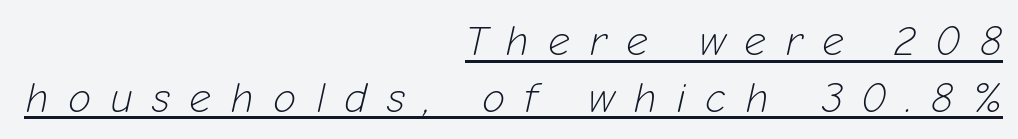
The image shows 43 px light type, italic (leaning right); set right-aligned, normal line spacing (1.32x), unusually wide letter spacing (+0.44 em), underlined; low stroke contrast and a medium x-height.
